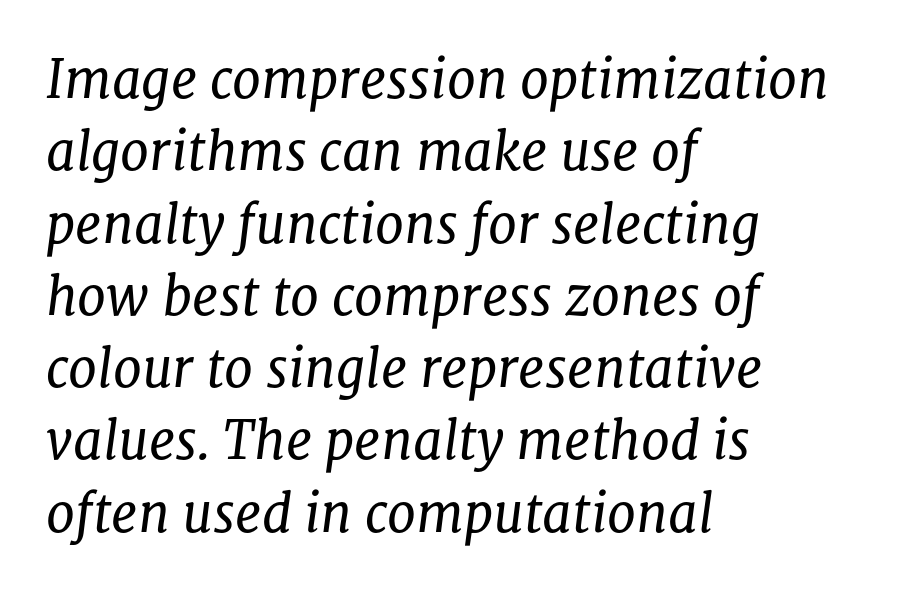
The image shows 52 px regular-weight serif type, italic (leaning right); set left-aligned, normal line spacing (1.39x), normal letter spacing, not underlined; low stroke contrast and a medium x-height.
